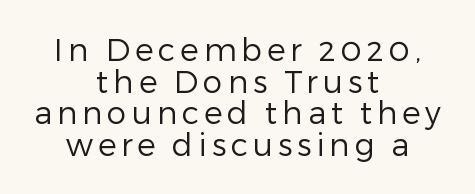
Clear beneath every line of the passage. The passage shown is typed in a proportional face where columns would drift. The text block is weighted toward neither margin, spreading evenly from the middle. In terms of leading, this rendering errs on the cramped side. The typeface chosen for these lines omits serifs. The weight tops out at a normal text grade.
